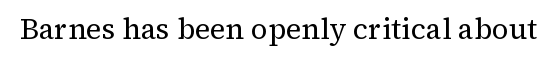
Quick note: underline off. The rendering keeps characters at their native spacing. Weight: not bold — regular or lighter. A typesetter would label this face a serif. Quick note: not italic, upright. Note the varied advance widths — an 'i' is clearly narrower than an 'm'.
